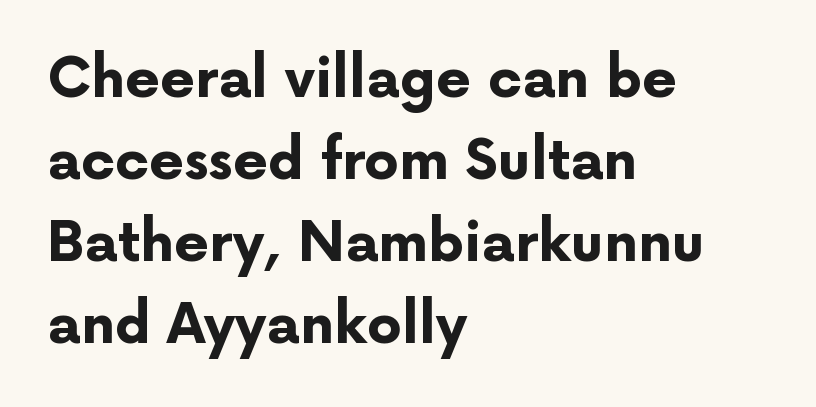
{"serif": "no", "italic": "no", "bold": "yes", "weight": "bold", "width": "normal", "stroke_contrast": "low", "x_height": "medium", "monospaced": "no", "underline": "no", "align": "left", "line_spacing": "normal", "line_spacing_ratio": 1.49, "letter_spacing": "normal", "letter_spacing_em": 0.0, "glyph_px": 55}
